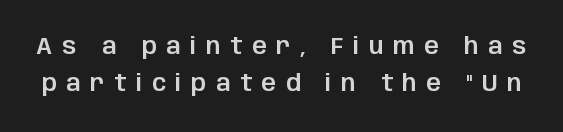
The rendering uses a moderate line-height, typical for paragraphs. Just letters on the line, the space beneath them empty. Glyph-to-glyph distance is far greater than everyday printed text. Tall strokes in this sample are plumb rather than angled.
